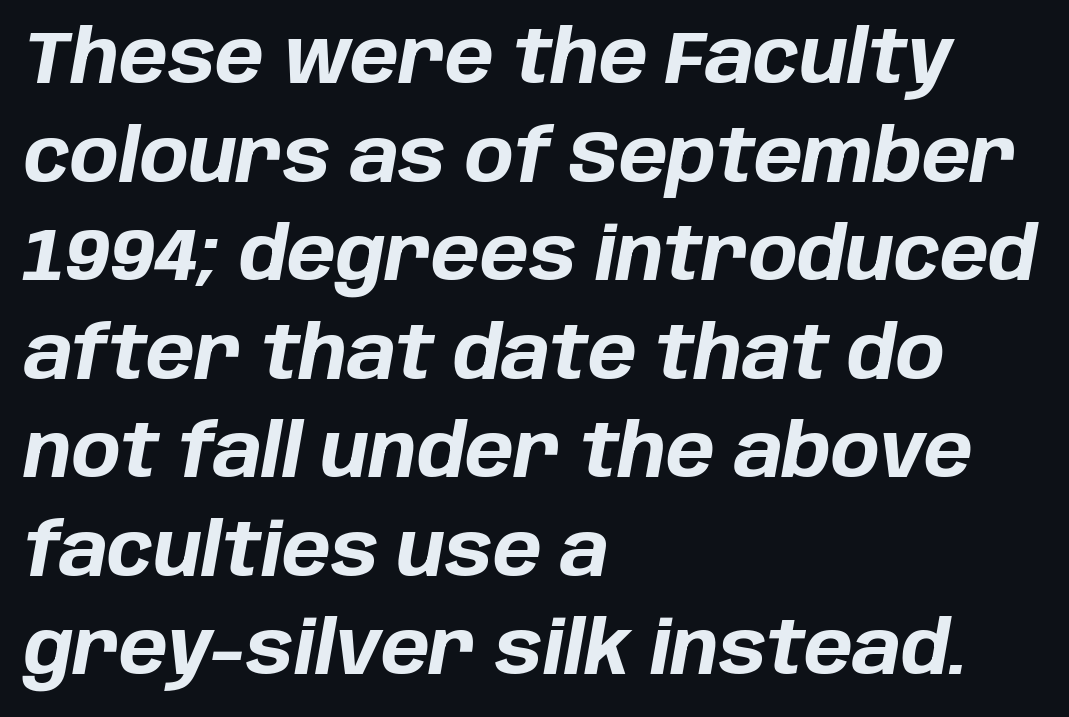
{"italic": "yes", "lean": "right", "slant_degrees": 10, "bold": "yes", "weight": "bold", "width": "normal", "stroke_contrast": "low", "x_height": "large", "monospaced": "no", "underline": "no", "align": "left", "line_spacing": "normal", "line_spacing_ratio": 1.35, "letter_spacing": "normal", "letter_spacing_em": 0.0, "glyph_px": 73}
